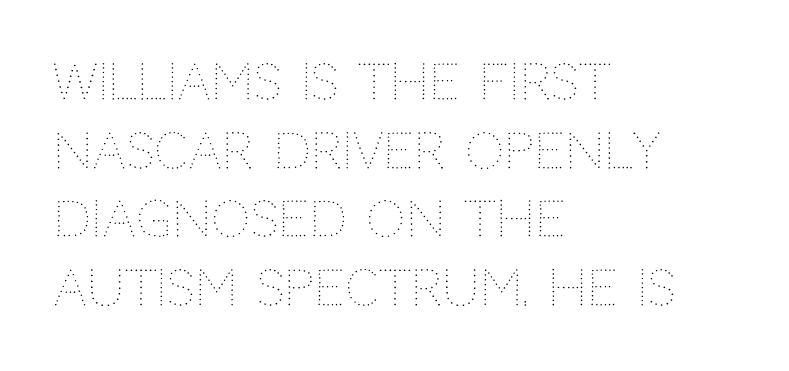
No word sits above an underline. Look at the tracking — it's just the regular setting, nothing added. The weight tops out at a normal text grade. Think of a printed novel: that variable character pitch is what you see here. Successive baselines arrive at the customary interval.
